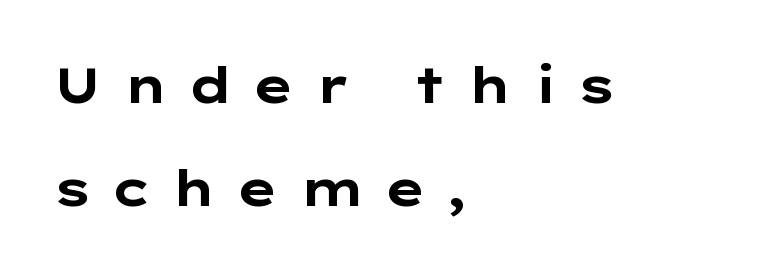
Q: Is the text bold? A: Yes.
Q: Is the text italic (slanted)? A: No, it is upright.
Q: Is the typeface a serif or a sans-serif typeface? A: Sans-serif.
Q: Is the text underlined? A: No.
Q: How is the paragraph aligned? A: Left-aligned.
Q: Is the spacing between letters normal or unusually wide? A: Unusually wide.
Q: Is the spacing between lines tight, normal or loose? A: Loose.
Q: Width (condensed, normal, or wide)? A: Wide.
Q: Stroke contrast? A: Low.
Q: x-height? A: Medium.
Q: Monospaced? A: No.
